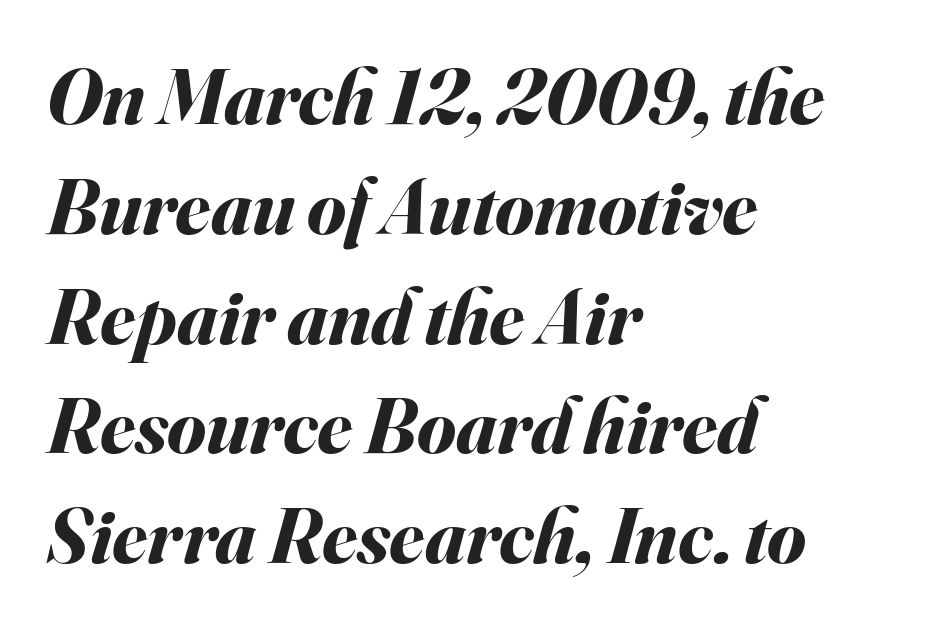
The image shows 79 px bold type, italic (leaning right); set left-aligned, normal line spacing (1.39x), normal letter spacing, not underlined; medium stroke contrast and a small x-height.
